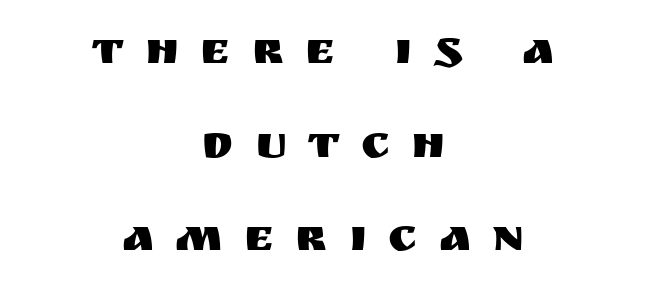
{"serif": "no", "italic": "no", "width": "normal", "stroke_contrast": "medium", "x_height": "large", "monospaced": "no", "underline": "no", "align": "center", "line_spacing": "loose", "line_spacing_ratio": 2.08, "letter_spacing": "wide", "letter_spacing_em": 0.48, "glyph_px": 45}
